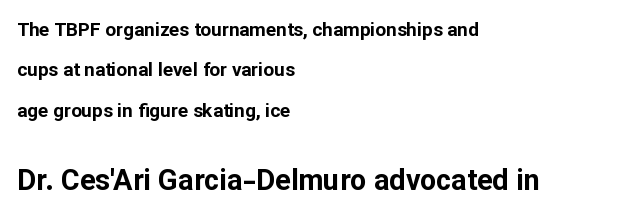
Q: Is the text bold? A: Yes.
Q: Is the text italic (slanted)? A: No, it is upright.
Q: Is the typeface a serif or a sans-serif typeface? A: Sans-serif.
Q: Is the text underlined? A: No.
Q: How is the paragraph aligned? A: Left-aligned.
Q: Is the spacing between letters normal or unusually wide? A: Normal.
Q: Is the spacing between lines tight, normal or loose? A: Loose.
Q: Which block of text is set in a larger size, the first (top) or the second (bottom)? A: The second (bottom) one.
Q: Width (condensed, normal, or wide)? A: Normal.
Q: Stroke contrast? A: Low.
Q: x-height? A: Medium.
Q: Monospaced? A: No.
